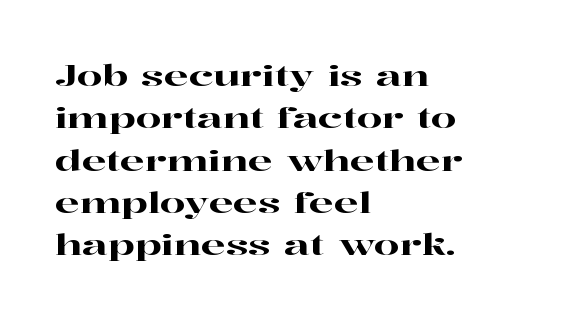
Each letter's strokes conclude with small projecting serifs. Each letter keeps its own natural width here, so spacing adapts to shape. What stands out about the letter spacing? Nothing — it is the standard amount. Honestly, the row spacing looks completely unremarkable. Decoration check: the copy has no underline. Ascenders rise straight up at ninety degrees.
